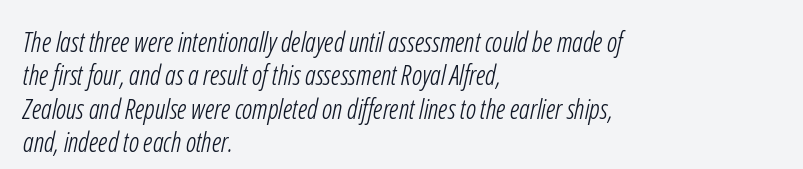
The image shows 27 px text type; set left-aligned, line spacing 1.24x, normal letter spacing, not underlined.
